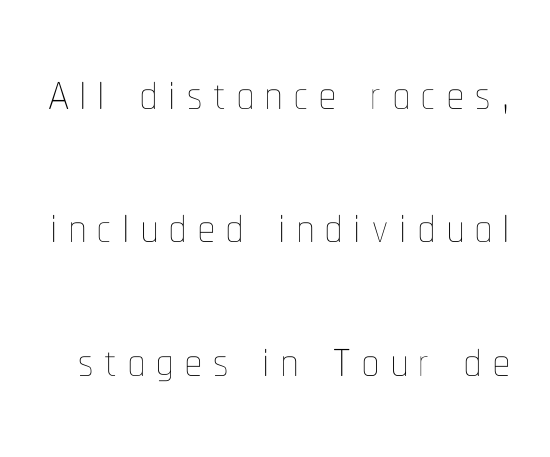
You could not count columns in this text — the font is proportionally spaced. What's the leading like? Stretched, with rows far apart. Clear beneath every line of the passage. The strokes carry an ordinary text weight at most. Italic: no, the glyphs are upright roman.
